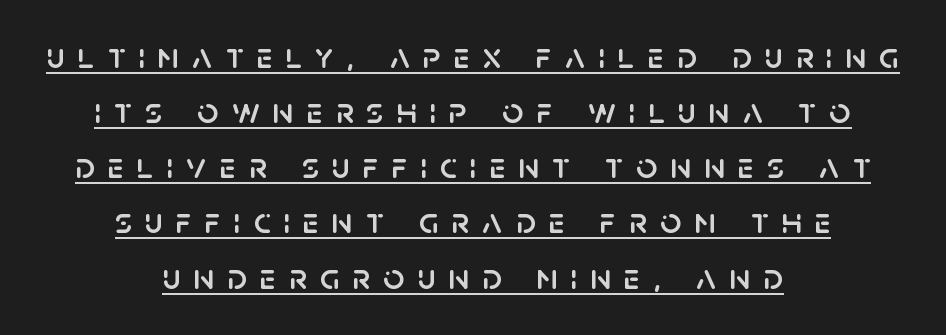
Q: Is the text italic (slanted)? A: No, it is upright.
Q: Is the typeface a serif or a sans-serif typeface? A: Sans-serif.
Q: Is the text underlined? A: Yes.
Q: How is the paragraph aligned? A: Centered.
Q: Is the spacing between letters normal or unusually wide? A: Unusually wide.
Q: Is the spacing between lines tight, normal or loose? A: Normal.
Q: Width (condensed, normal, or wide)? A: Normal.
Q: Stroke contrast? A: Low.
Q: x-height? A: Large.
Q: Monospaced? A: No.
